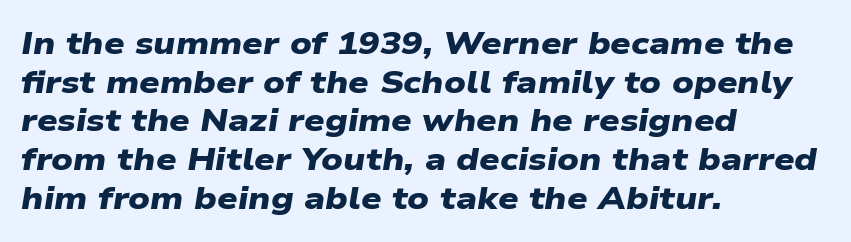
Q: Is the text bold? A: Yes.
Q: Is the typeface a serif or a sans-serif typeface? A: Sans-serif.
Q: Is the text underlined? A: No.
Q: How is the paragraph aligned? A: Left-aligned.
Q: Is the spacing between letters normal or unusually wide? A: Normal.
Q: Width (condensed, normal, or wide)? A: Wide.
Q: Stroke contrast? A: Low.
Q: x-height? A: Medium.
Q: Monospaced? A: No.
